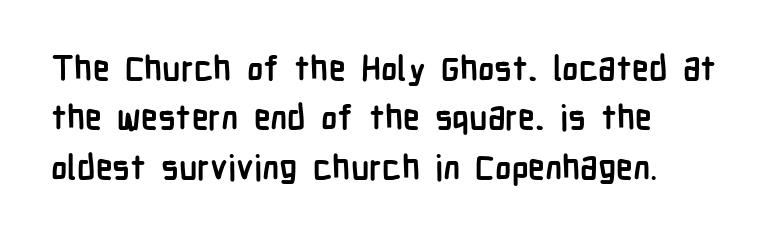
{"serif": "no", "italic": "no", "bold": "yes", "weight": "semibold", "width": "condensed", "stroke_contrast": "low", "x_height": "medium", "monospaced": "no", "underline": "no", "align": "left", "line_spacing": "normal", "line_spacing_ratio": 1.45, "letter_spacing": "normal", "letter_spacing_em": 0.0, "glyph_px": 34}
